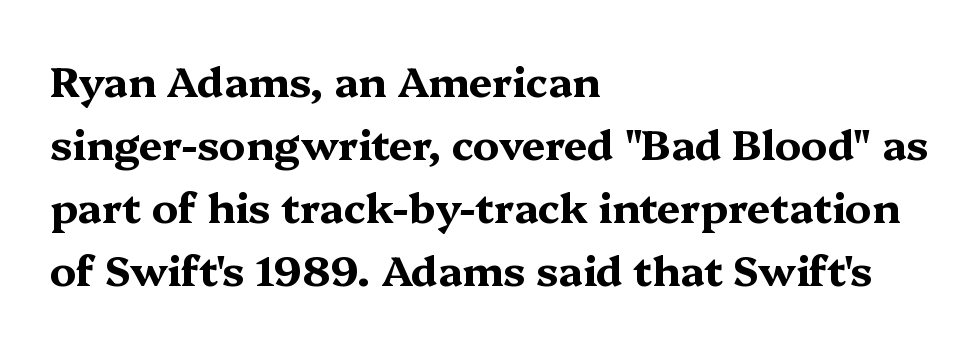
{"serif": "yes", "italic": "no", "bold": "yes", "weight": "bold", "width": "wide", "stroke_contrast": "medium", "x_height": "medium", "monospaced": "no", "underline": "no", "align": "left", "line_spacing": "normal", "line_spacing_ratio": 1.54, "letter_spacing": "normal", "letter_spacing_em": 0.0, "glyph_px": 41}
